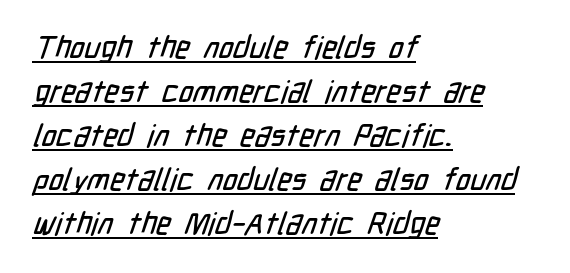
This block has exactly the height ordinary leading produces. You could not count columns in this text — the font is proportionally spaced. Underlined type. A student would call this left alignment; a typographer would say flush left, rag right.
